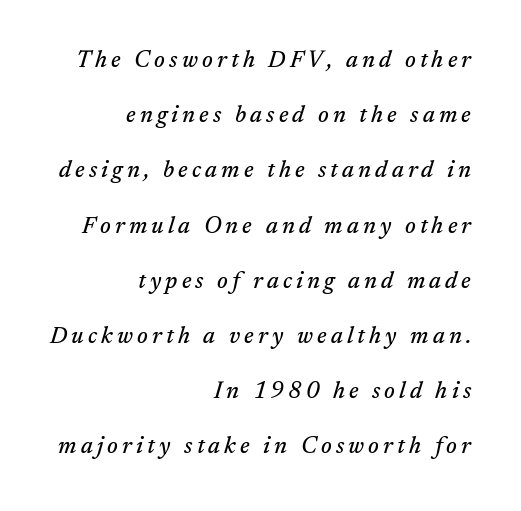
Q: Is the text italic (slanted)? A: Yes, it leans right by about 17 degrees.
Q: Is the text underlined? A: No.
Q: How is the paragraph aligned? A: Right-aligned.
Q: Is the spacing between lines tight, normal or loose? A: Loose.
